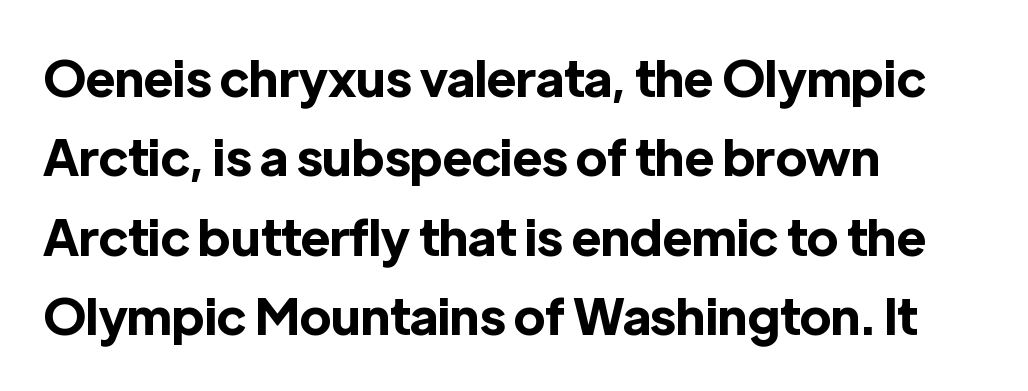
Q: Is the text bold? A: Yes.
Q: Is the text italic (slanted)? A: No, it is upright.
Q: Is the typeface a serif or a sans-serif typeface? A: Sans-serif.
Q: Is the text underlined? A: No.
Q: How is the paragraph aligned? A: Left-aligned.
Q: Is the spacing between letters normal or unusually wide? A: Normal.
Q: Is the spacing between lines tight, normal or loose? A: Normal.
Q: Width (condensed, normal, or wide)? A: Normal.
Q: x-height? A: Medium.
Q: Monospaced? A: No.
